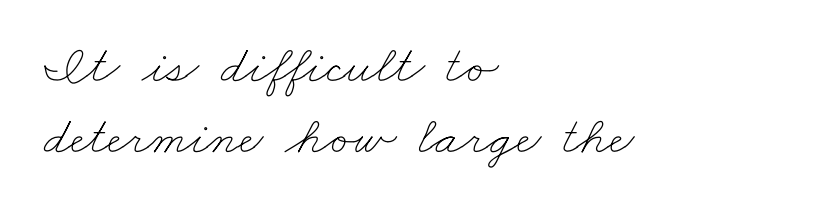
{"bold": "no", "weight": "thin", "width": "wide", "stroke_contrast": "low", "x_height": "small", "monospaced": "no", "underline": "no", "align": "left", "line_spacing": "normal", "line_spacing_ratio": 1.32, "letter_spacing": "normal", "letter_spacing_em": 0.0, "glyph_px": 54}
